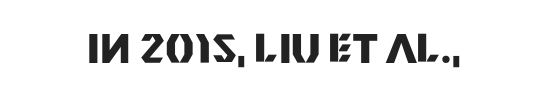
Q: Is the text bold? A: Yes.
Q: Is the text italic (slanted)? A: No, it is upright.
Q: Is the typeface a serif or a sans-serif typeface? A: Sans-serif.
Q: Is the text underlined? A: No.
Q: How is the paragraph aligned? A: Centered.
Q: Is the spacing between letters normal or unusually wide? A: Normal.
Q: Width (condensed, normal, or wide)? A: Normal.
Q: Stroke contrast? A: Medium.
Q: x-height? A: Large.
Q: Monospaced? A: No.
